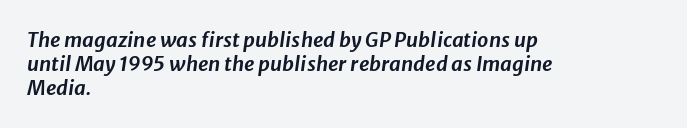
{"italic": "yes", "lean": "right", "slant_degrees": 8, "underline": "no", "align": "left", "line_spacing_ratio": 1.2, "letter_spacing": "normal", "letter_spacing_em": 0.0, "glyph_px": 20}
